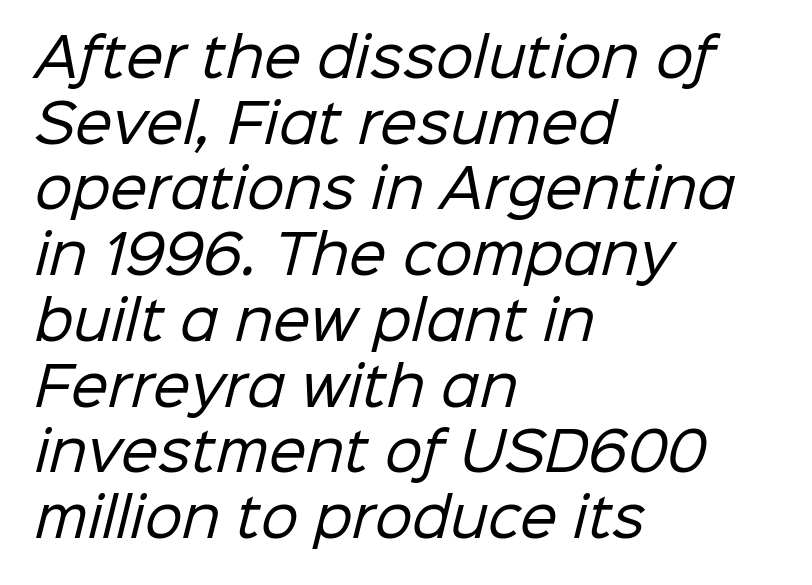
No extra tracking has been applied to these lines. Compared with a centered layout, this one pins lines to the left instead. Each row of text sits above clean, open space. Each letter keeps its own natural width here, so spacing adapts to shape. Nothing sits at the stroke ends, so this counts as sans-serif.
